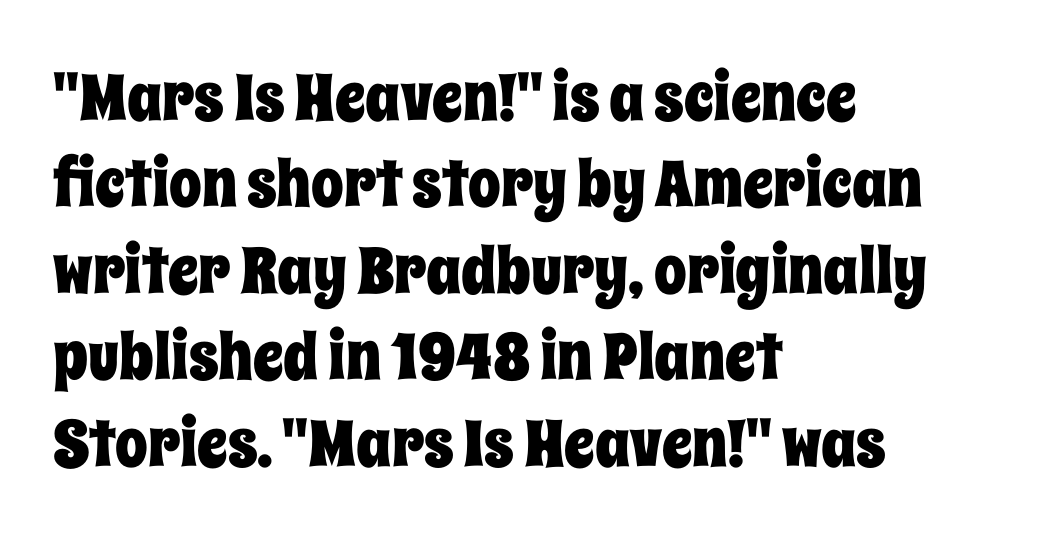
A typesetter would call this proportional, since set widths differ per character. If you drew a line through each stem, it would be perfectly vertical. The rows are spaced the way most documents space them. Tracking value appears to be zero — textbook default spacing. Anything drawn beneath the words? Only blank space. Each line starts at the same left margin while the right side varies.
